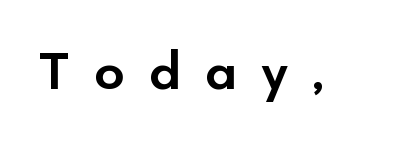
{"serif": "no", "italic": "no", "bold": "semi", "weight": "semibold", "width": "normal", "stroke_contrast": "low", "x_height": "small", "monospaced": "no", "underline": "no", "letter_spacing": "wide", "letter_spacing_em": 0.46, "glyph_px": 53}
